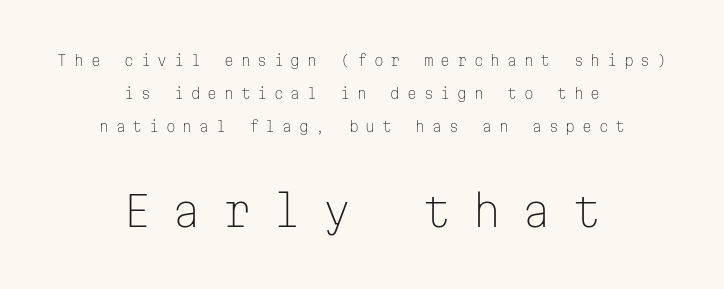
The image shows 42 px light sans-serif type, upright, monospaced; set centered, loose line spacing (2.37x), unusually wide letter spacing (+0.49 em), not underlined; the second (bottom) block is 3.0x larger; low stroke contrast and a medium x-height.
